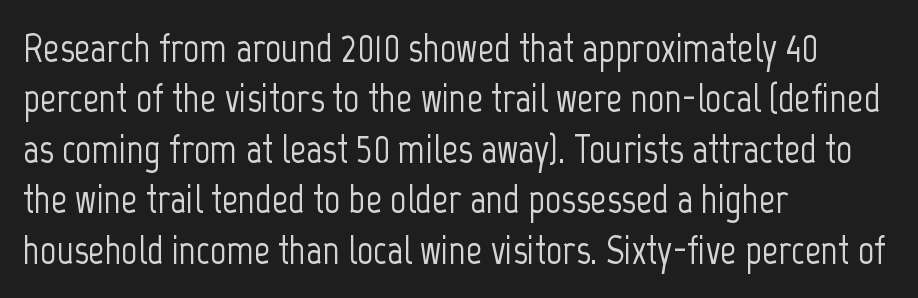
{"serif": "no", "italic": "no", "width": "condensed", "stroke_contrast": "low", "x_height": "medium", "monospaced": "no", "underline": "no", "align": "left", "line_spacing": "normal", "line_spacing_ratio": 1.26, "letter_spacing": "normal", "letter_spacing_em": 0.0, "glyph_px": 40}
